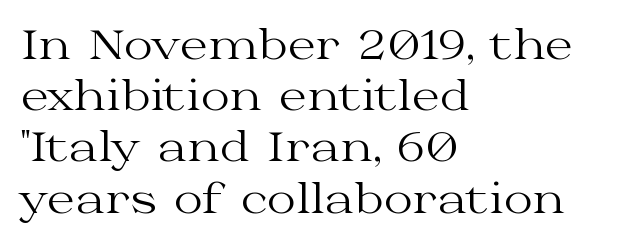
Q: Is the text bold? A: No.
Q: Is the text italic (slanted)? A: No, it is upright.
Q: Is the typeface a serif or a sans-serif typeface? A: Serif.
Q: Is the text underlined? A: No.
Q: How is the paragraph aligned? A: Left-aligned.
Q: Is the spacing between letters normal or unusually wide? A: Normal.
Q: Is the spacing between lines tight, normal or loose? A: Normal.
Q: Width (condensed, normal, or wide)? A: Wide.
Q: Stroke contrast? A: Medium.
Q: x-height? A: Medium.
Q: Monospaced? A: No.
